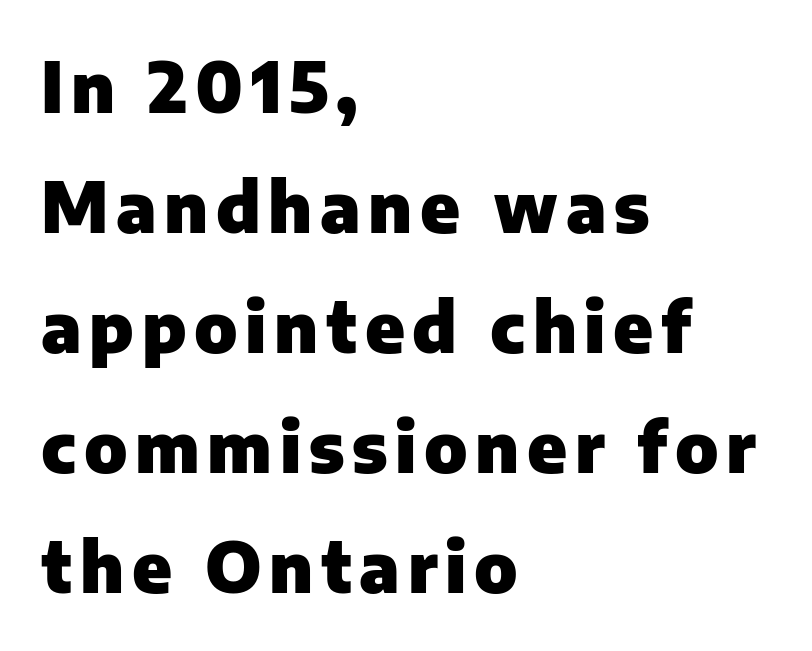
The image shows 69 px heavy sans-serif type, upright; set left-aligned, line spacing 1.74x, not underlined; low stroke contrast and a medium x-height.
